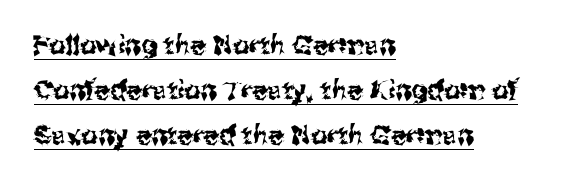
These lines are set flush left with a ragged right edge. Rendered with straight, roman letterforms. The face used here is rendered with its standard letterfit. Looks like someone drew a line under every word here.
